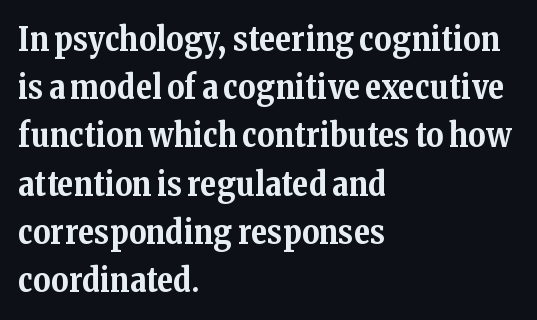
Ordinary non-slanted type is in use. The line texture is even and compact thanks to regular tracking. In terms of weight, the rendering is a true, heavy bold. This rendering uses left alignment, leaving the right contour irregular. Small tapered or slab feet sit at the stroke ends, so this counts as serif.
